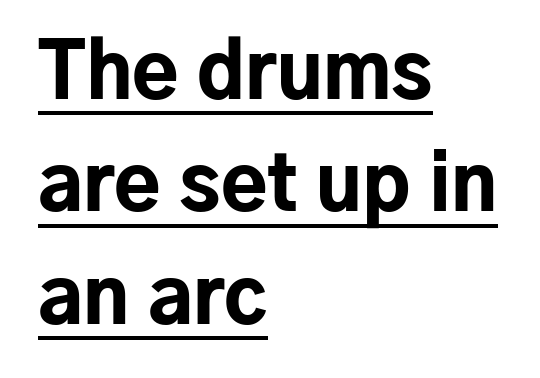
Quick note: interline space is typical. Observe the absence of serifs on each vertical stroke in this sample. The rendering keeps characters at their native spacing. The strokes are fattened all the way to bold. In terms of posture, this sample is upright.
